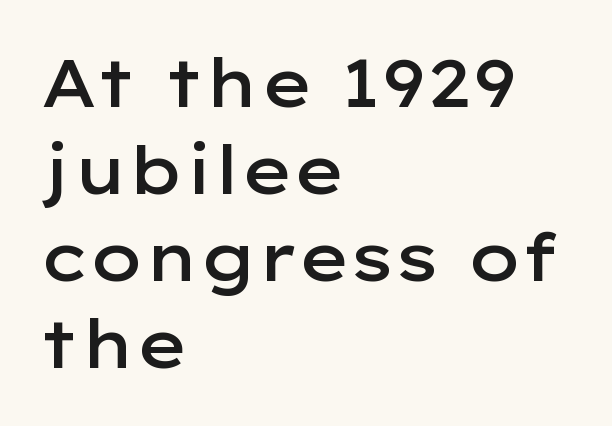
The image shows 67 px semibold, wide sans-serif type, upright; set left-aligned, normal line spacing (1.3x), normal letter spacing, not underlined; low stroke contrast and a medium x-height.
